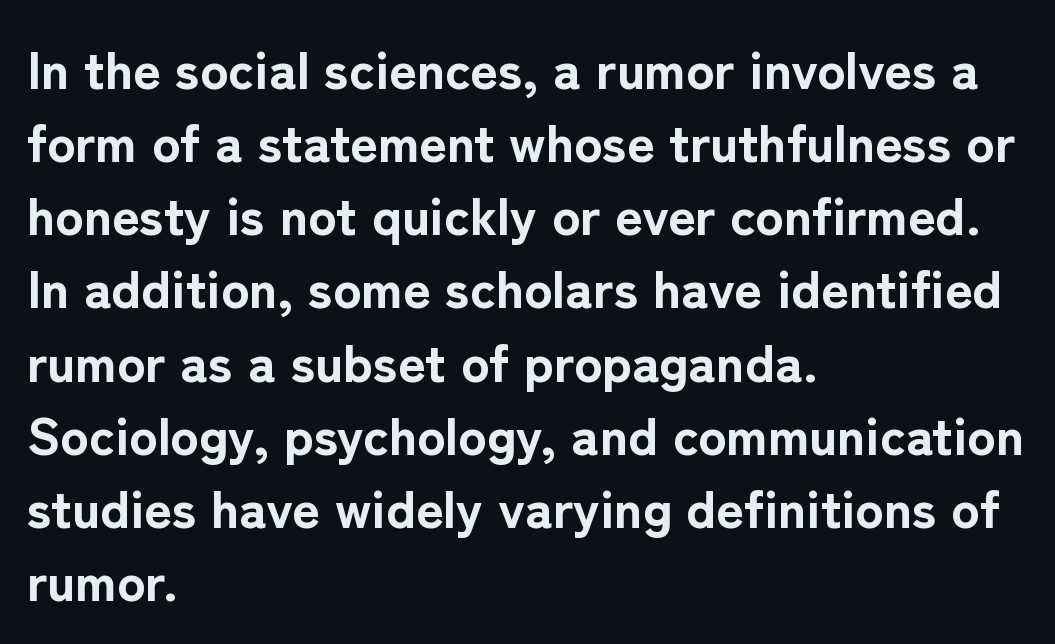
{"serif": "no", "italic": "no", "bold": "yes", "weight": "bold", "width": "normal", "stroke_contrast": "low", "x_height": "medium", "monospaced": "no", "underline": "no", "align": "left", "line_spacing": "normal", "line_spacing_ratio": 1.38, "letter_spacing": "normal", "letter_spacing_em": 0.0, "glyph_px": 53}
